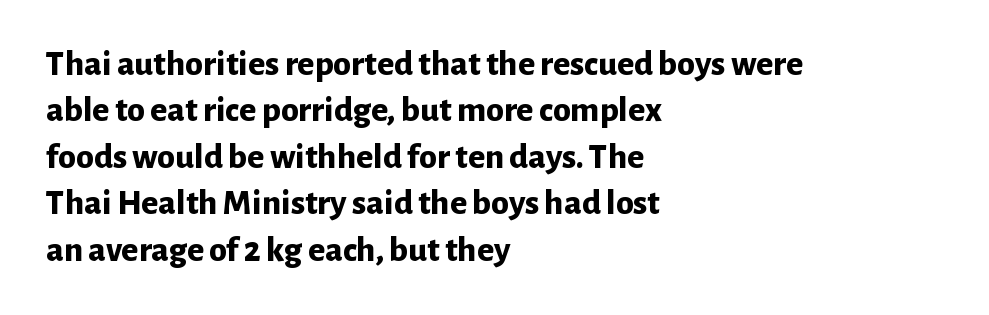
The image shows 36 px bold sans-serif type, upright; set left-aligned, normal line spacing (1.29x), normal letter spacing, not underlined; low stroke contrast and a medium x-height.
